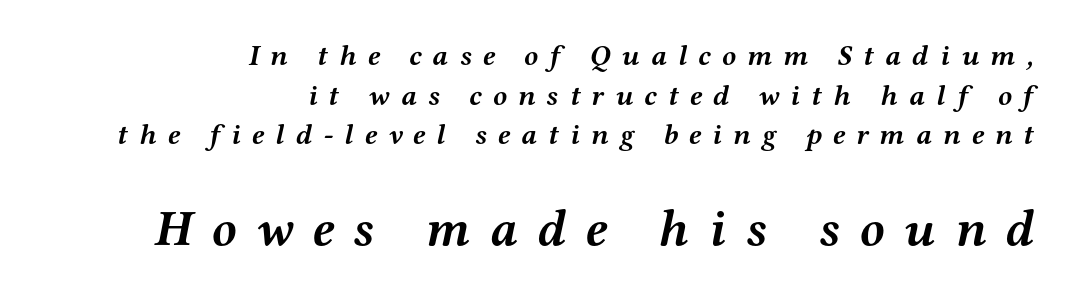
Q: Is the text bold? A: Yes.
Q: Is the text italic (slanted)? A: Yes, it leans right by about 12 degrees.
Q: Is the typeface a serif or a sans-serif typeface? A: Serif.
Q: Is the text underlined? A: No.
Q: How is the paragraph aligned? A: Right-aligned.
Q: Is the spacing between letters normal or unusually wide? A: Unusually wide.
Q: Is the spacing between lines tight, normal or loose? A: Normal.
Q: Which block of text is set in a larger size, the first (top) or the second (bottom)? A: The second (bottom) one.
Q: Width (condensed, normal, or wide)? A: Wide.
Q: Stroke contrast? A: Medium.
Q: x-height? A: Medium.
Q: Monospaced? A: No.
